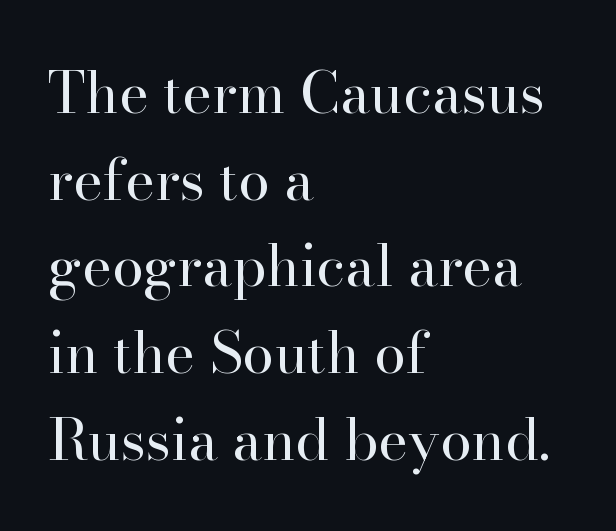
{"serif": "yes", "italic": "no", "bold": "no", "weight": "regular", "width": "normal", "stroke_contrast": "high", "x_height": "small", "monospaced": "no", "underline": "no", "align": "left", "line_spacing": "normal", "line_spacing_ratio": 1.52, "letter_spacing": "normal", "letter_spacing_em": 0.0, "glyph_px": 57}
